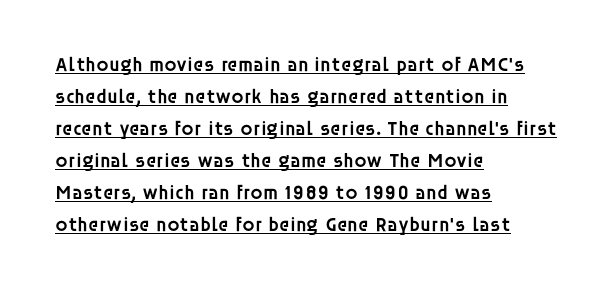
Q: Is the text bold? A: Semi-bold.
Q: Is the text italic (slanted)? A: No, it is upright.
Q: Is the text underlined? A: Yes.
Q: How is the paragraph aligned? A: Left-aligned.
Q: Is the spacing between letters normal or unusually wide? A: Normal.
Q: Is the spacing between lines tight, normal or loose? A: Normal.
